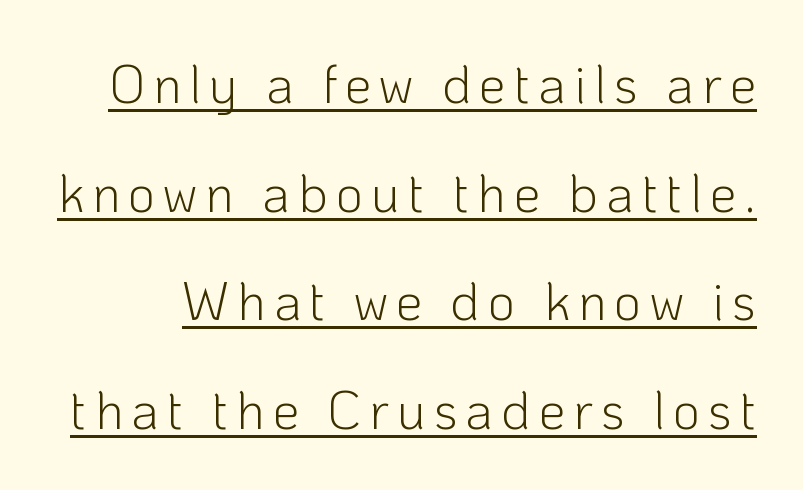
The image shows 53 px light sans-serif type, upright; set loose line spacing (2.05x), underlined; low stroke contrast and a medium x-height.
